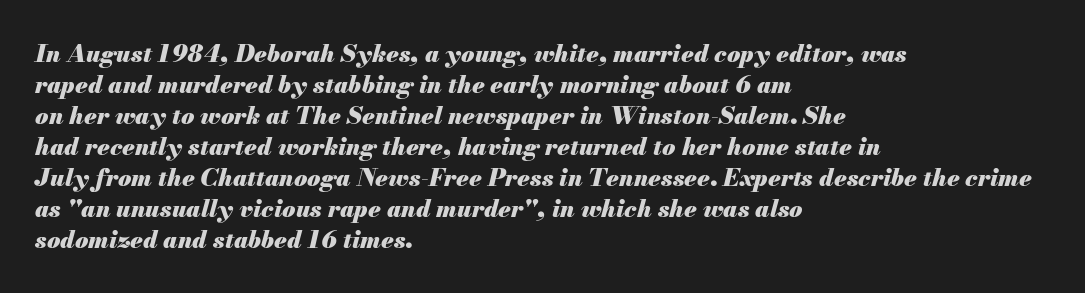
Q: Is the text bold? A: Yes.
Q: Is the text italic (slanted)? A: Yes, it leans right by about 13 degrees.
Q: Is the text underlined? A: No.
Q: How is the paragraph aligned? A: Left-aligned.
Q: Is the spacing between letters normal or unusually wide? A: Normal.
Q: Is the spacing between lines tight, normal or loose? A: Normal.
